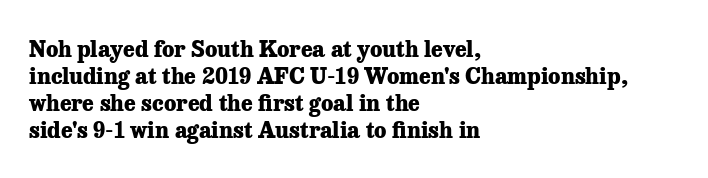
Q: Is the text bold? A: Yes.
Q: Is the text italic (slanted)? A: No, it is upright.
Q: Is the text underlined? A: No.
Q: How is the paragraph aligned? A: Left-aligned.
Q: Is the spacing between letters normal or unusually wide? A: Normal.
